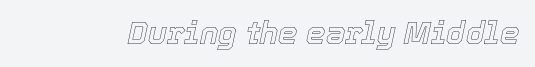
This sample has the flowing, uneven cadence of proportional lettering. Characters are canted at an angle relative to the baseline's perpendicular. Quick note: underline off. The type is set solid horizontally, with unmodified tracking.
